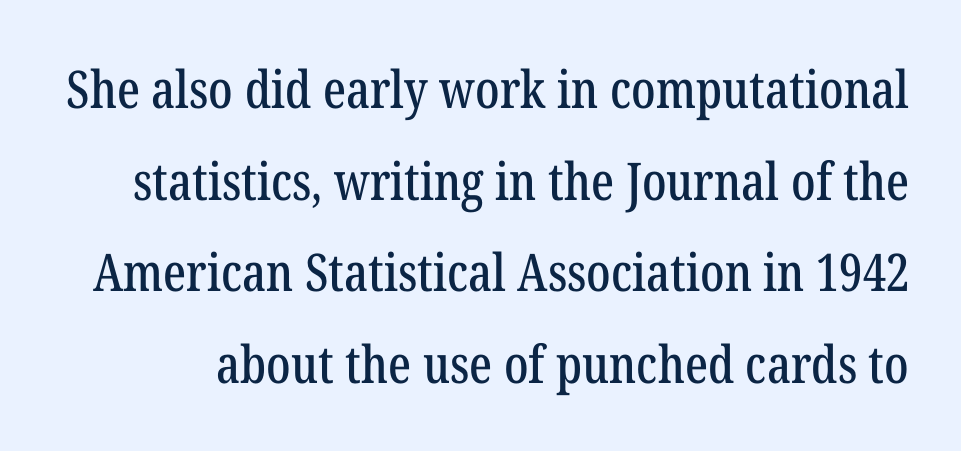
{"serif": "yes", "italic": "no", "width": "condensed", "stroke_contrast": "low", "x_height": "medium", "monospaced": "no", "underline": "no", "line_spacing_ratio": 1.76, "letter_spacing": "normal", "letter_spacing_em": 0.0, "glyph_px": 52}
